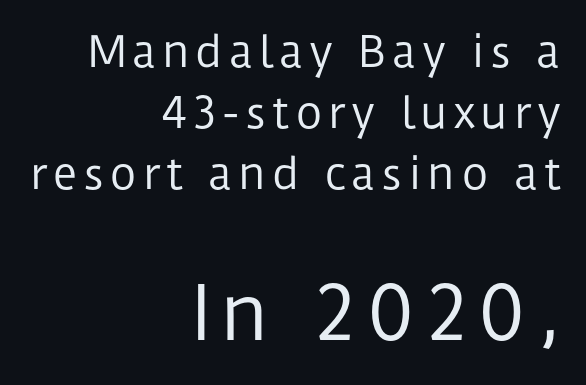
Check under the words: just untouched page. This reads as an unemphasized weight, regular at the heaviest. A typesetter would mark this as roman, not italic. A typesetter would call this proportional, since set widths differ per character. These lines sit exactly where default settings would place them.
